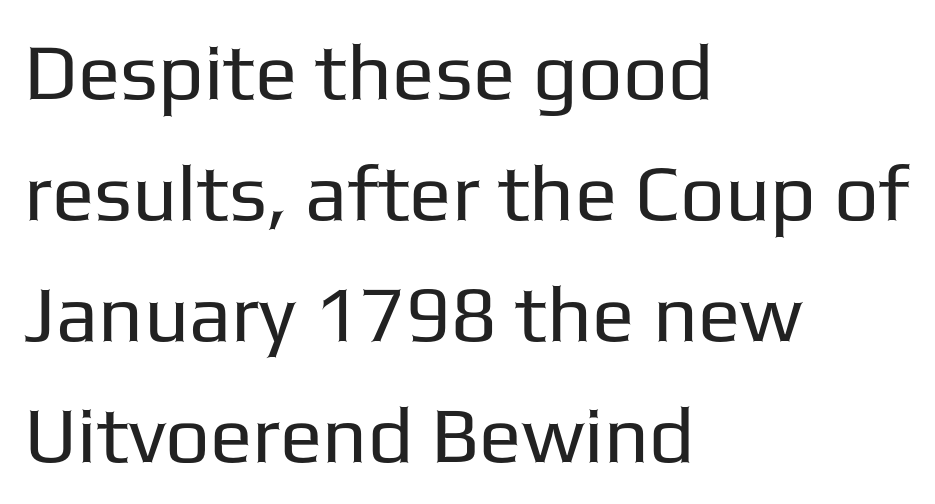
Q: Is the text bold? A: No.
Q: Is the text italic (slanted)? A: No, it is upright.
Q: Is the typeface a serif or a sans-serif typeface? A: Sans-serif.
Q: Is the text underlined? A: No.
Q: How is the paragraph aligned? A: Left-aligned.
Q: Is the spacing between letters normal or unusually wide? A: Normal.
Q: Is the spacing between lines tight, normal or loose? A: Normal.
Q: Width (condensed, normal, or wide)? A: Normal.
Q: Stroke contrast? A: Low.
Q: x-height? A: Medium.
Q: Monospaced? A: No.
